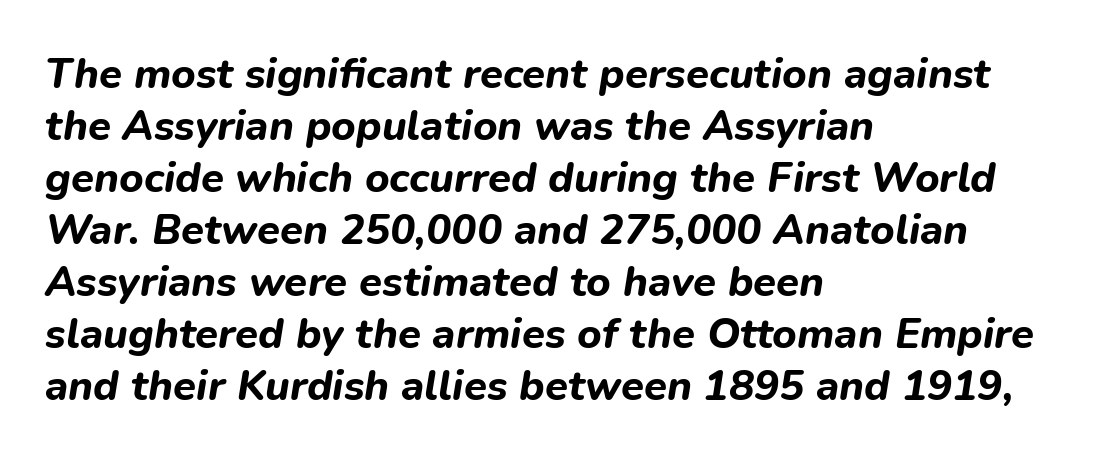
Note the varied advance widths — an 'i' is clearly narrower than an 'm'. Words float on clear page, feet unadorned. If you drew a ruler down the left edge, every line would touch it. Pretty heavy lettering here — definitely bold. These lines were composed using italics. Does extra space separate the letters? No, they use regular spacing.
